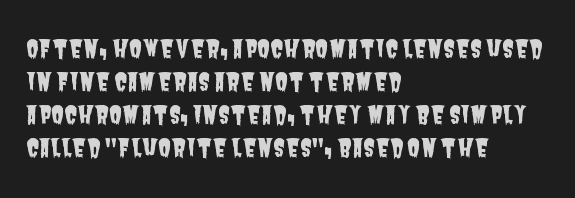
Honestly, there is no underline to notice here at all. The lines in this sample share a left origin and differ only in where they stop. The passage shown has conventional tracking throughout. Interline gaps are of average width in this sample.
